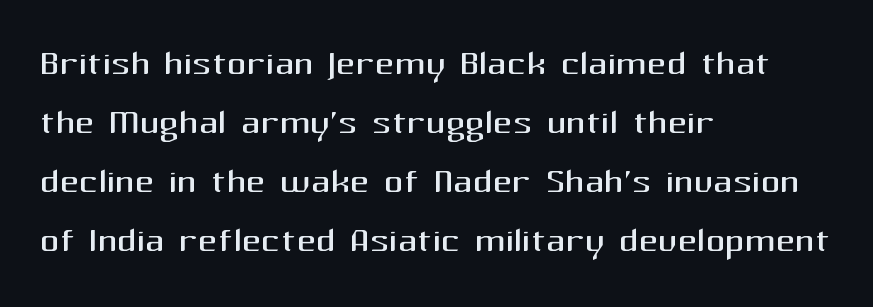
The image shows 48 px regular-weight sans-serif type, upright; set left-aligned, line spacing 1.23x, normal letter spacing, not underlined; medium stroke contrast and a medium x-height.
